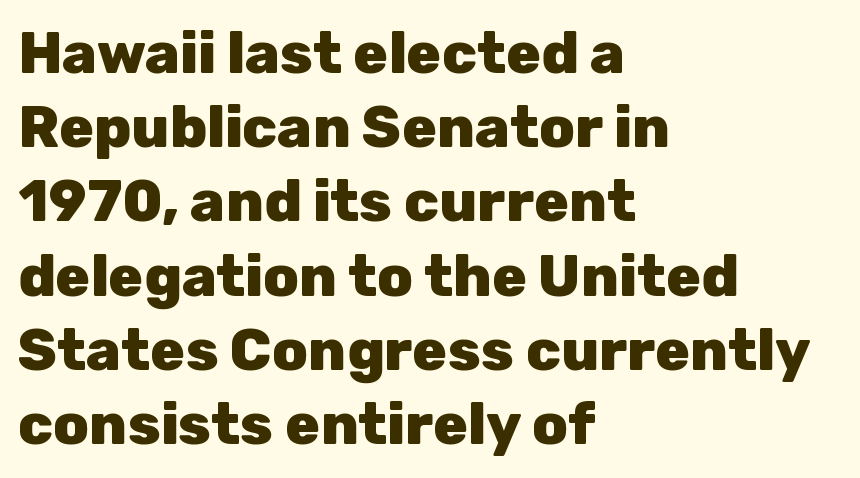
{"serif": "no", "italic": "no", "bold": "yes", "weight": "heavy", "width": "normal", "stroke_contrast": "low", "x_height": "medium", "monospaced": "no", "underline": "no", "align": "left", "line_spacing": "normal", "line_spacing_ratio": 1.28, "letter_spacing": "normal", "letter_spacing_em": 0.0, "glyph_px": 58}
